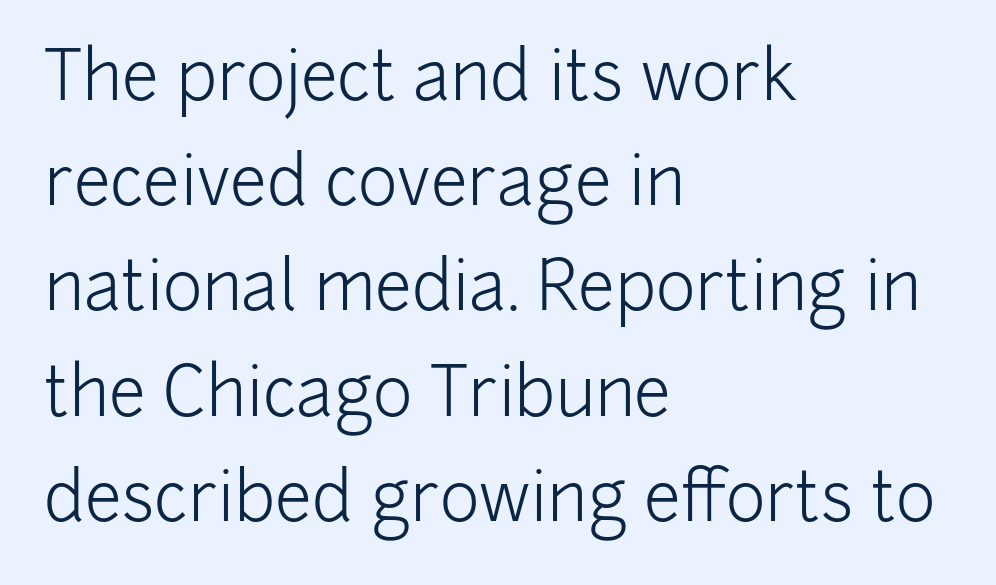
{"serif": "no", "italic": "no", "bold": "no", "weight": "light", "width": "normal", "stroke_contrast": "low", "x_height": "medium", "monospaced": "no", "underline": "no", "align": "left", "line_spacing": "normal", "line_spacing_ratio": 1.57, "letter_spacing": "normal", "letter_spacing_em": 0.0, "glyph_px": 67}
